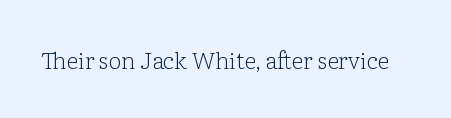
The type is set solid horizontally, with unmodified tracking. Words float on clear page, feet unadorned. A quiet, ordinary-to-light weight characterises the typeface. The type sits square on the baseline with zero lean.
